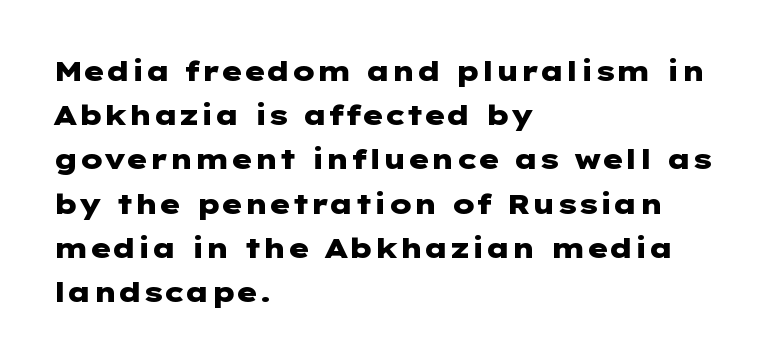
The image shows 28 px heavy, wide sans-serif type, upright; set left-aligned, normal line spacing (1.58x), normal letter spacing, not underlined; low stroke contrast and a medium x-height.
